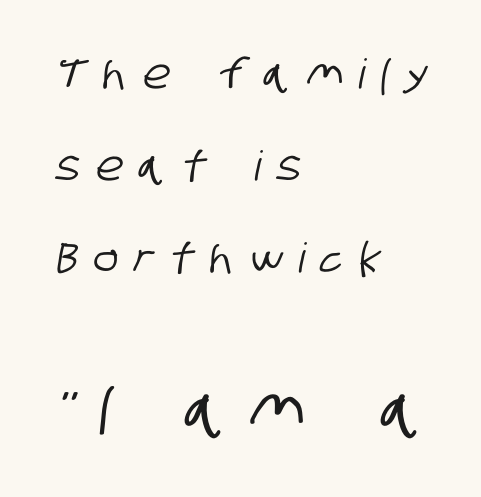
Q: Is the typeface a serif or a sans-serif typeface? A: Sans-serif.
Q: Is the text underlined? A: No.
Q: How is the paragraph aligned? A: Left-aligned.
Q: Is the spacing between letters normal or unusually wide? A: Unusually wide.
Q: Is the spacing between lines tight, normal or loose? A: Loose.
Q: Which block of text is set in a larger size, the first (top) or the second (bottom)? A: The second (bottom) one.
Q: Width (condensed, normal, or wide)? A: Condensed.
Q: Stroke contrast? A: Low.
Q: x-height? A: Large.
Q: Monospaced? A: No.
